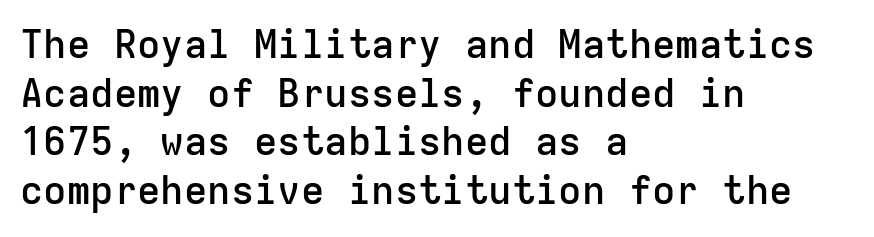
This rendering features lettering with no underline. These lines are set flush left with a ragged right edge. The typography opts for an upright posture over an oblique one. One glance says typical: line gaps are just what's usual. Heft: intermediate — a semibold. Here the glyphs are tracked normally, forming tight word shapes.
